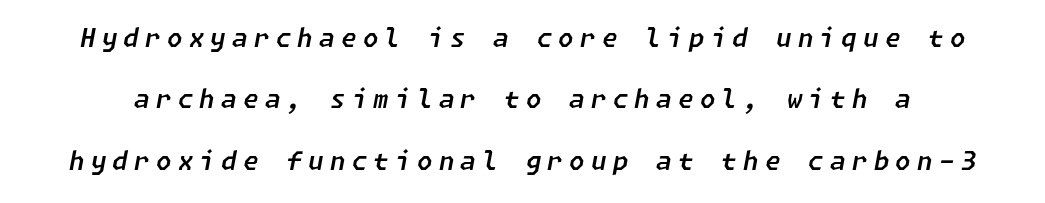
The image shows 25 px text type, italic (leaning right); set loose line spacing (2.46x), unusually wide letter spacing (+0.25 em), not underlined.
